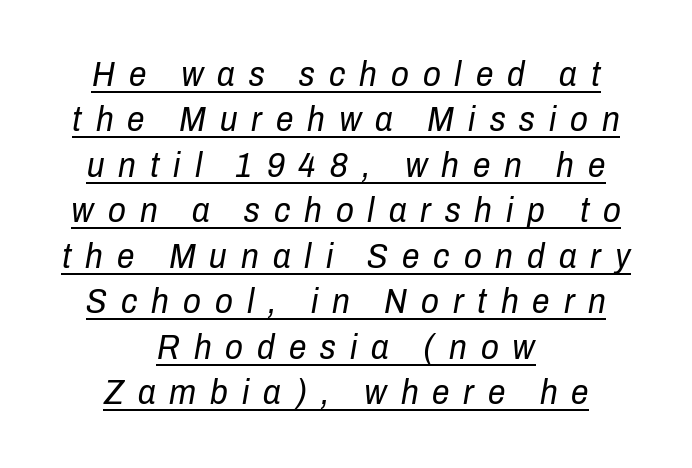
{"italic": "yes", "lean": "right", "slant_degrees": 10, "bold": "no", "weight": "regular", "width": "condensed", "stroke_contrast": "low", "x_height": "medium", "monospaced": "no", "underline": "yes", "align": "center", "line_spacing": "normal", "line_spacing_ratio": 1.3, "letter_spacing": "wide", "letter_spacing_em": 0.4, "glyph_px": 35}
